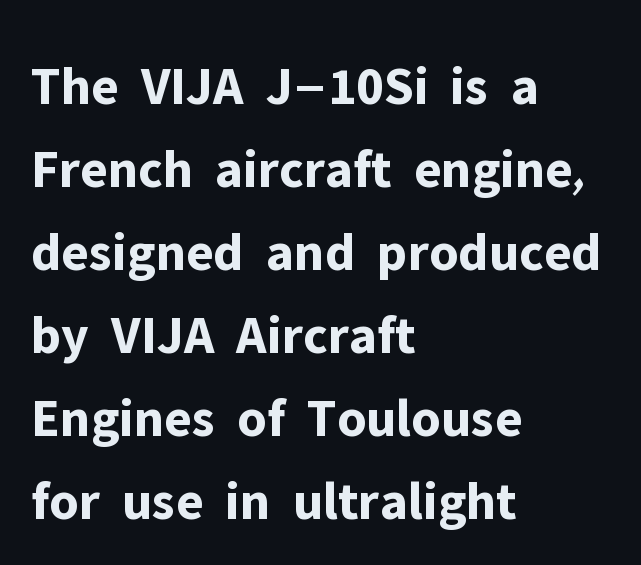
Q: Is the text bold? A: Yes.
Q: Is the text italic (slanted)? A: No, it is upright.
Q: Is the typeface a serif or a sans-serif typeface? A: Sans-serif.
Q: Is the text underlined? A: No.
Q: How is the paragraph aligned? A: Left-aligned.
Q: Is the spacing between letters normal or unusually wide? A: Normal.
Q: Is the spacing between lines tight, normal or loose? A: Normal.
Q: Width (condensed, normal, or wide)? A: Normal.
Q: Stroke contrast? A: Low.
Q: x-height? A: Medium.
Q: Monospaced? A: No.
